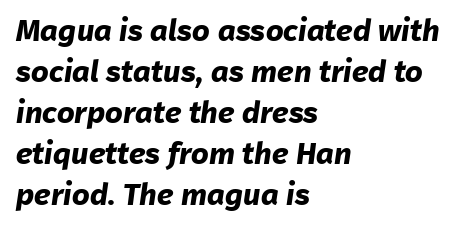
The image shows 31 px bold sans-serif type; set left-aligned, normal line spacing (1.32x), normal letter spacing, not underlined; low stroke contrast and a medium x-height.
